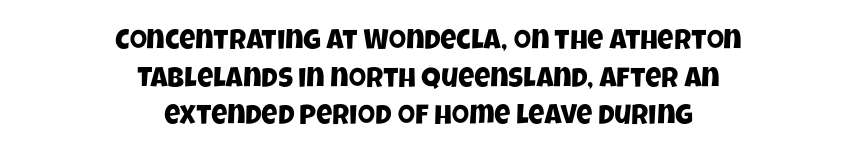
The image shows 28 px condensed sans-serif type; set centered, normal line spacing (1.34x), normal letter spacing, not underlined; low stroke contrast and a large x-height.
